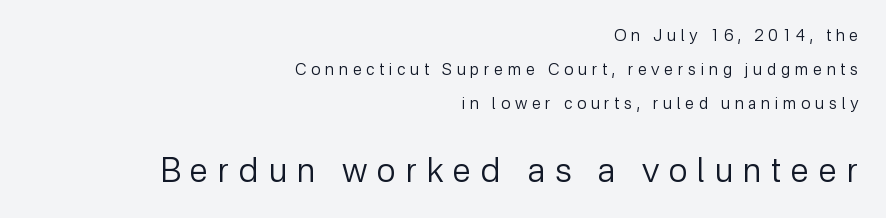
{"serif": "no", "italic": "no", "bold": "no", "weight": "regular", "width": "normal", "stroke_contrast": "low", "x_height": "medium", "monospaced": "no", "underline": "no", "align": "right", "line_spacing": "loose", "line_spacing_ratio": 2.11, "letter_spacing": "wide", "letter_spacing_em": 0.3, "larger_block": "second", "size_ratio": 2.06, "glyph_px": 33}
